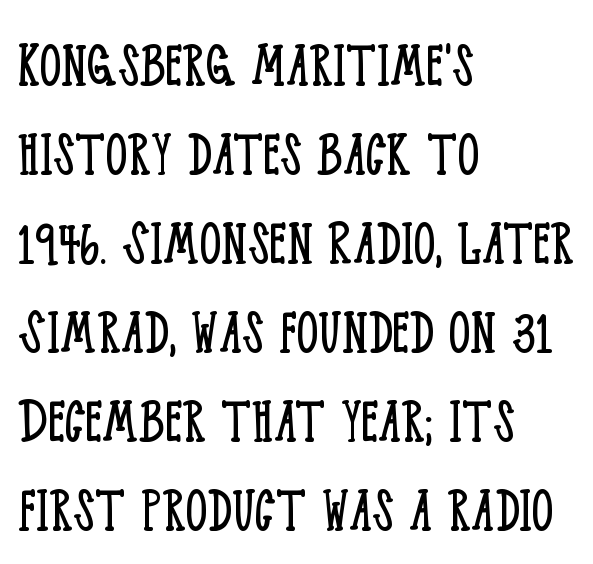
Q: Is the text bold? A: No.
Q: Is the text italic (slanted)? A: No, it is upright.
Q: Is the typeface a serif or a sans-serif typeface? A: Serif.
Q: Is the text underlined? A: No.
Q: How is the paragraph aligned? A: Left-aligned.
Q: Is the spacing between letters normal or unusually wide? A: Normal.
Q: Is the spacing between lines tight, normal or loose? A: Normal.
Q: Width (condensed, normal, or wide)? A: Condensed.
Q: Stroke contrast? A: Low.
Q: x-height? A: Large.
Q: Monospaced? A: No.
